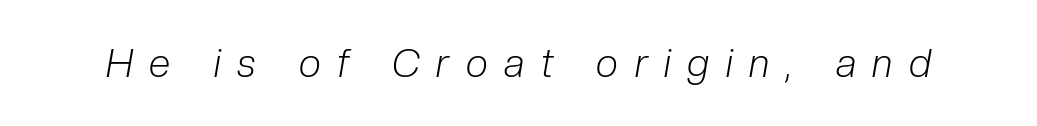
The image shows 39 px light, condensed type, italic (leaning right); set unusually wide letter spacing (+0.43 em), not underlined; low stroke contrast and a medium x-height.
